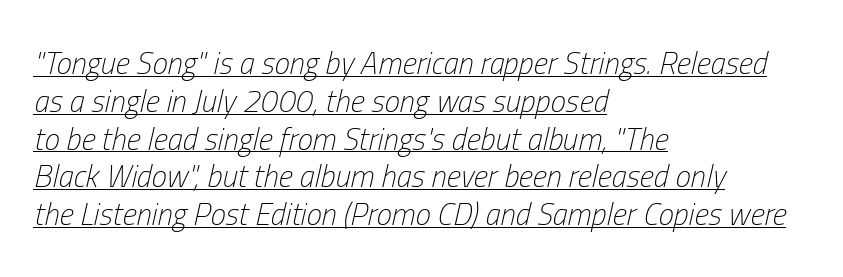
{"italic": "yes", "lean": "right", "slant_degrees": 13, "bold": "no", "weight": "light", "width": "condensed", "stroke_contrast": "low", "x_height": "medium", "monospaced": "no", "underline": "yes", "align": "left", "line_spacing_ratio": 1.22, "letter_spacing": "normal", "letter_spacing_em": 0.0, "glyph_px": 31}
